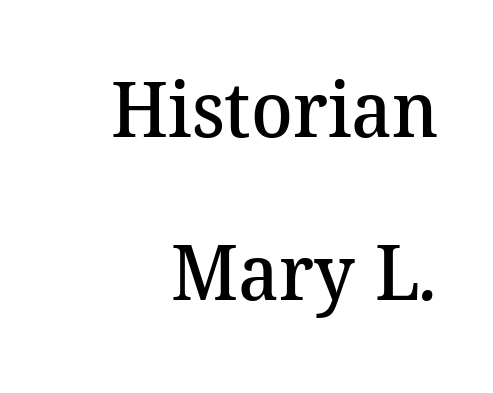
Q: Is the text bold? A: Semi-bold.
Q: Is the typeface a serif or a sans-serif typeface? A: Serif.
Q: Is the text underlined? A: No.
Q: Is the spacing between letters normal or unusually wide? A: Normal.
Q: Is the spacing between lines tight, normal or loose? A: Loose.
Q: Width (condensed, normal, or wide)? A: Normal.
Q: Stroke contrast? A: Medium.
Q: x-height? A: Medium.
Q: Monospaced? A: No.
